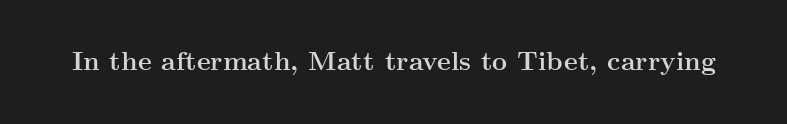
The image shows 26 px bold type, upright; set normal letter spacing, not underlined.
